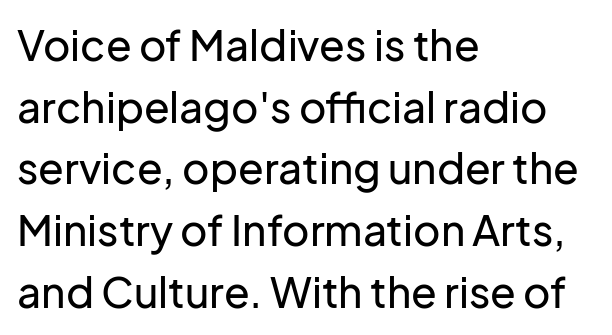
Q: Is the text italic (slanted)? A: No, it is upright.
Q: Is the typeface a serif or a sans-serif typeface? A: Sans-serif.
Q: Is the text underlined? A: No.
Q: How is the paragraph aligned? A: Left-aligned.
Q: Is the spacing between letters normal or unusually wide? A: Normal.
Q: Is the spacing between lines tight, normal or loose? A: Normal.
Q: Width (condensed, normal, or wide)? A: Normal.
Q: Stroke contrast? A: Low.
Q: x-height? A: Medium.
Q: Monospaced? A: No.
